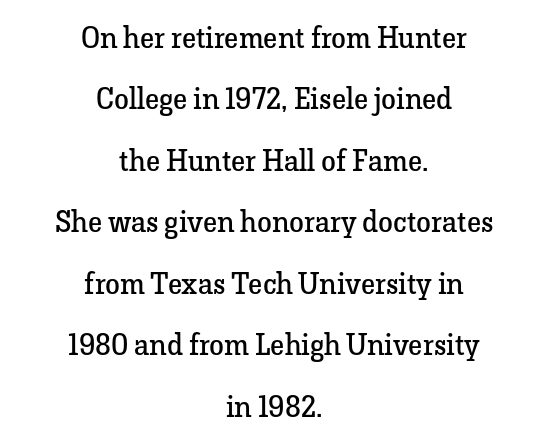
The image shows 30 px regular-weight serif type, upright; set centered, loose line spacing (2.05x), normal letter spacing, not underlined; low stroke contrast and a medium x-height.
